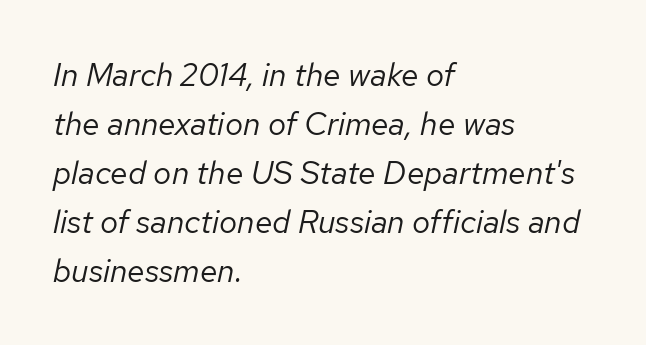
The image shows 32 px regular-weight type, italic (leaning right); set left-aligned, normal line spacing (1.53x), normal letter spacing, not underlined; low stroke contrast and a medium x-height.
